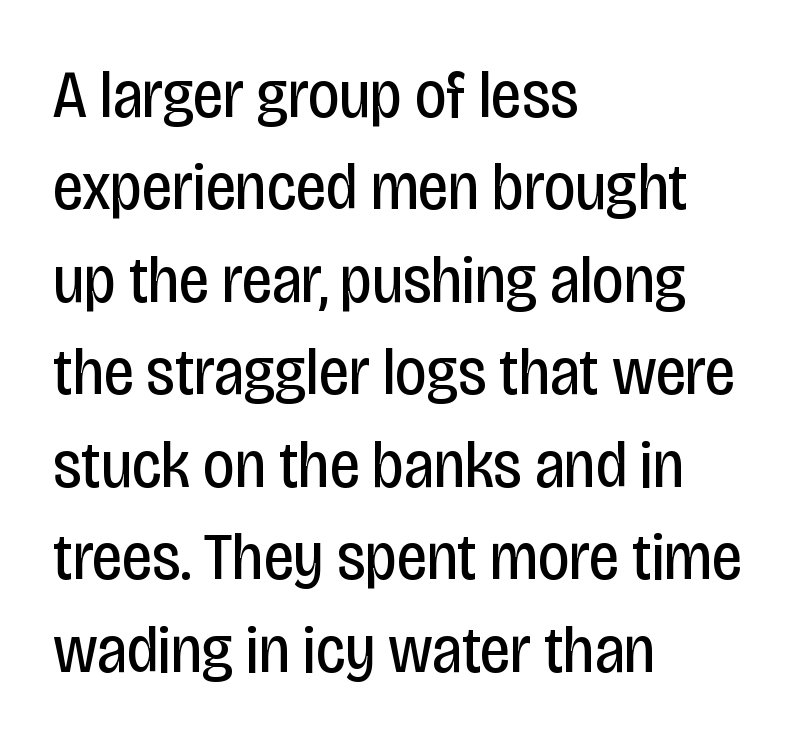
The image shows 68 px regular-weight, condensed sans-serif type, upright; set left-aligned, normal line spacing (1.36x), normal letter spacing, not underlined; low stroke contrast and a large x-height.
